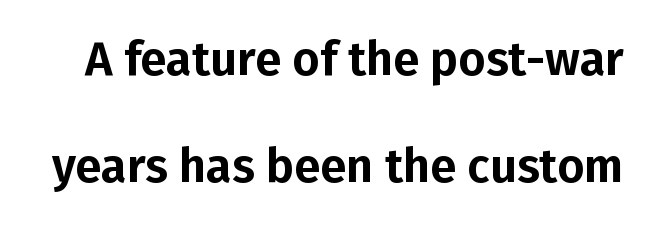
Q: Is the text italic (slanted)? A: No, it is upright.
Q: Is the typeface a serif or a sans-serif typeface? A: Sans-serif.
Q: Is the text underlined? A: No.
Q: Is the spacing between letters normal or unusually wide? A: Normal.
Q: Is the spacing between lines tight, normal or loose? A: Loose.
Q: Width (condensed, normal, or wide)? A: Normal.
Q: Stroke contrast? A: Low.
Q: x-height? A: Medium.
Q: Monospaced? A: No.
